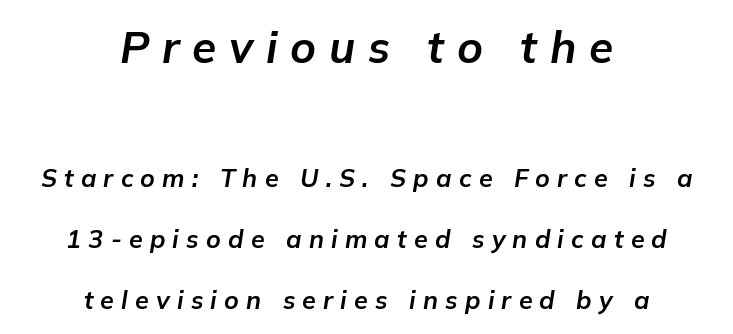
A bare baseline throughout the passage. The block sitting higher on the canvas is the one with enlarged characters. Varying glyph widths throughout — classic text-font behaviour. The gaps between neighbouring characters are conspicuously large. This sample is center-justified, so both line endings float freely. Stroke thickness is high; the sample reads as a true bold.
